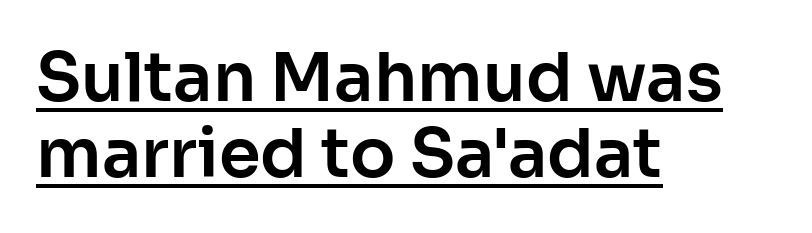
The image shows 67 px sans-serif type, upright; set left-aligned, tight line spacing (1.13x), normal letter spacing, underlined; low stroke contrast and a medium x-height.
